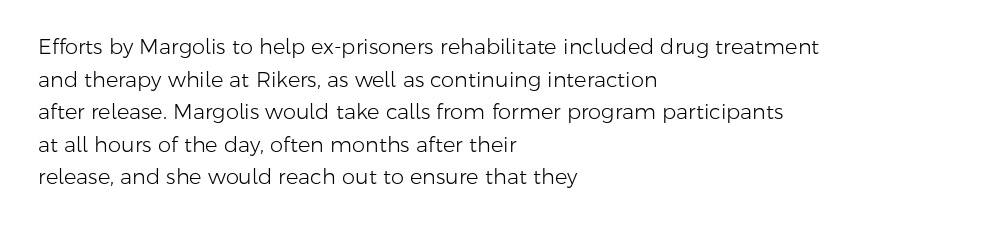
{"italic": "no", "bold": "no", "underline": "no", "align": "left", "line_spacing": "normal", "line_spacing_ratio": 1.55, "letter_spacing": "normal", "letter_spacing_em": 0.0, "glyph_px": 21}
